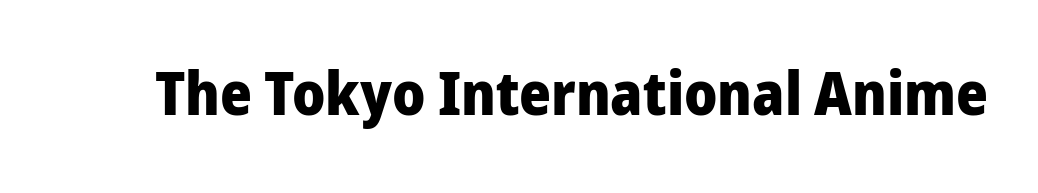
{"serif": "no", "italic": "no", "bold": "yes", "weight": "heavy", "width": "normal", "stroke_contrast": "low", "x_height": "medium", "monospaced": "no", "underline": "no", "letter_spacing": "normal", "letter_spacing_em": 0.0, "glyph_px": 61}
